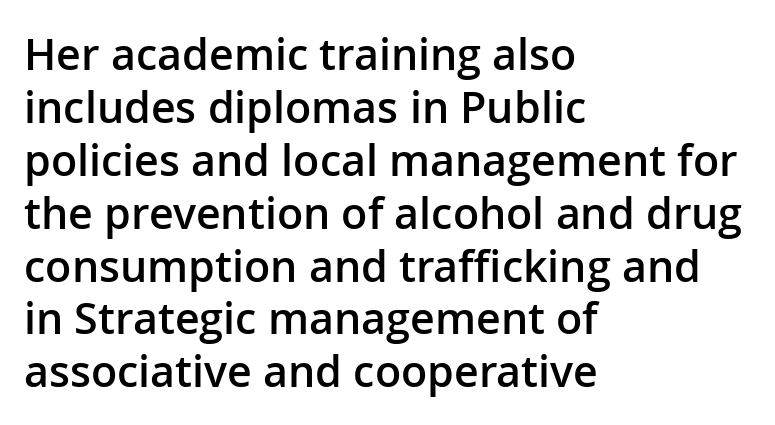
The image shows 43 px semibold sans-serif type, upright; set left-aligned, line spacing 1.23x, normal letter spacing, not underlined; low stroke contrast and a medium x-height.
